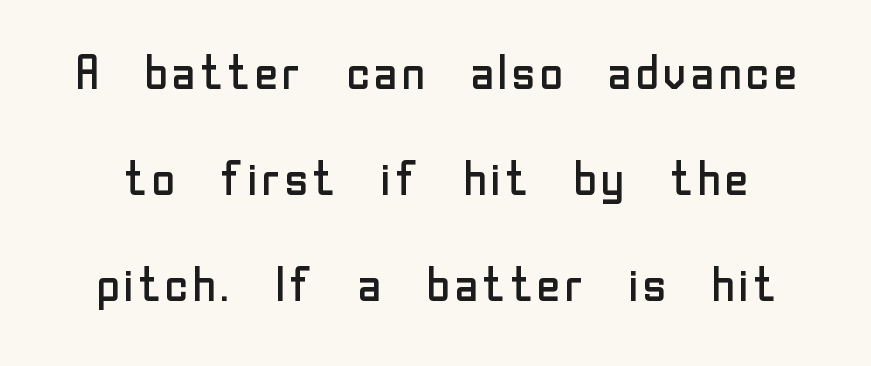
{"serif": "no", "italic": "no", "bold": "no", "weight": "regular", "width": "normal", "stroke_contrast": "low", "x_height": "medium", "monospaced": "no", "underline": "no", "line_spacing": "loose", "line_spacing_ratio": 2.26, "letter_spacing": "normal", "letter_spacing_em": 0.0, "glyph_px": 47}
